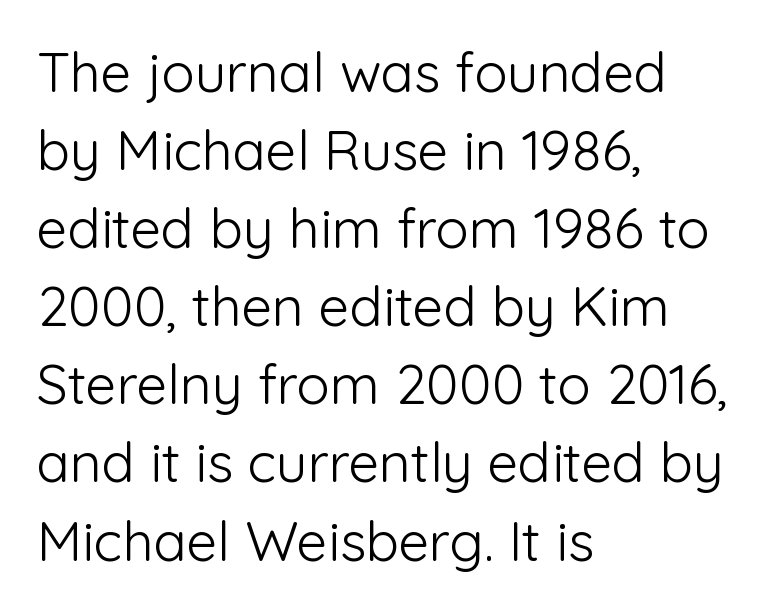
A typesetter would mark this as roman, not italic. This rendering leaves character spacing at its baseline value. The block of text has a typical density, with ordinary space between rows. The strip under each line holds only bare page. What kind of face is this? One without serifs — a sans.
